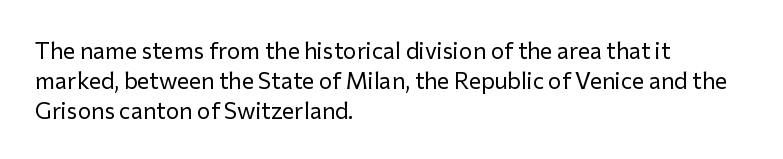
{"italic": "no", "bold": "no", "underline": "no", "align": "left", "line_spacing": "normal", "line_spacing_ratio": 1.3, "letter_spacing": "normal", "letter_spacing_em": 0.0, "glyph_px": 23}
